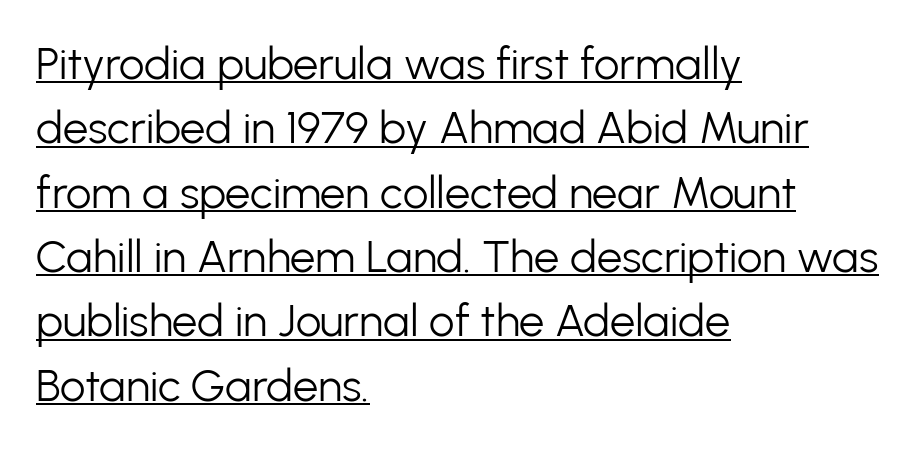
Q: Is the text bold? A: No.
Q: Is the text italic (slanted)? A: No, it is upright.
Q: Is the typeface a serif or a sans-serif typeface? A: Sans-serif.
Q: Is the text underlined? A: Yes.
Q: How is the paragraph aligned? A: Left-aligned.
Q: Is the spacing between letters normal or unusually wide? A: Normal.
Q: Is the spacing between lines tight, normal or loose? A: Normal.
Q: Width (condensed, normal, or wide)? A: Normal.
Q: Stroke contrast? A: Low.
Q: x-height? A: Medium.
Q: Monospaced? A: No.
